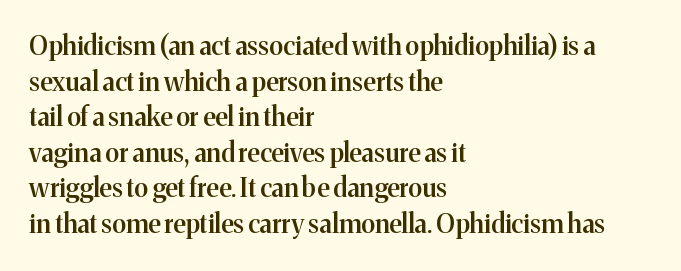
{"italic": "no", "bold": "semi", "underline": "no", "align": "left", "line_spacing": "normal", "line_spacing_ratio": 1.37, "letter_spacing": "normal", "letter_spacing_em": 0.0, "glyph_px": 26}
